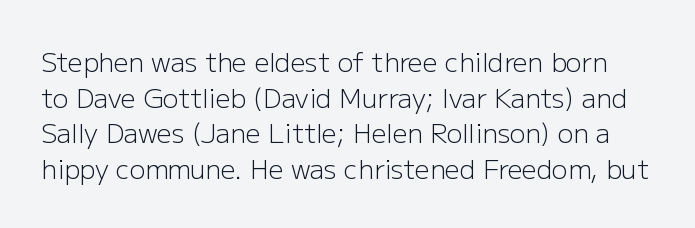
Q: Is the text bold? A: No.
Q: Is the text italic (slanted)? A: No, it is upright.
Q: Is the text underlined? A: No.
Q: Is the spacing between letters normal or unusually wide? A: Normal.
Q: Is the spacing between lines tight, normal or loose? A: Normal.
